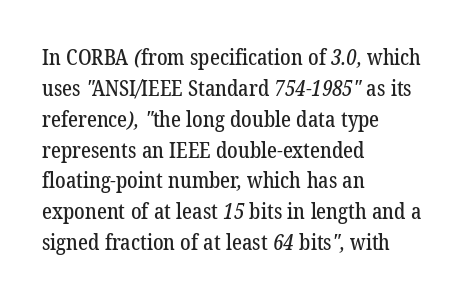
The image shows 21 px text type; set left-aligned, normal line spacing (1.47x), normal letter spacing, not underlined.
